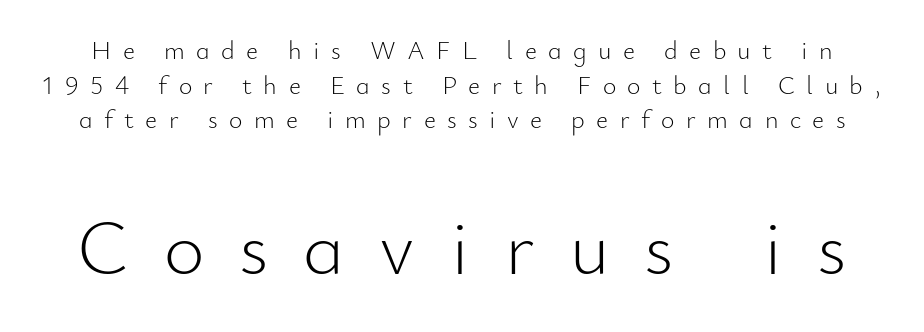
Q: Is the text bold? A: No.
Q: Is the text italic (slanted)? A: No, it is upright.
Q: Is the typeface a serif or a sans-serif typeface? A: Sans-serif.
Q: Is the text underlined? A: No.
Q: Is the spacing between letters normal or unusually wide? A: Unusually wide.
Q: Is the spacing between lines tight, normal or loose? A: Normal.
Q: Which block of text is set in a larger size, the first (top) or the second (bottom)? A: The second (bottom) one.
Q: Width (condensed, normal, or wide)? A: Normal.
Q: Stroke contrast? A: Low.
Q: x-height? A: Small.
Q: Monospaced? A: No.
